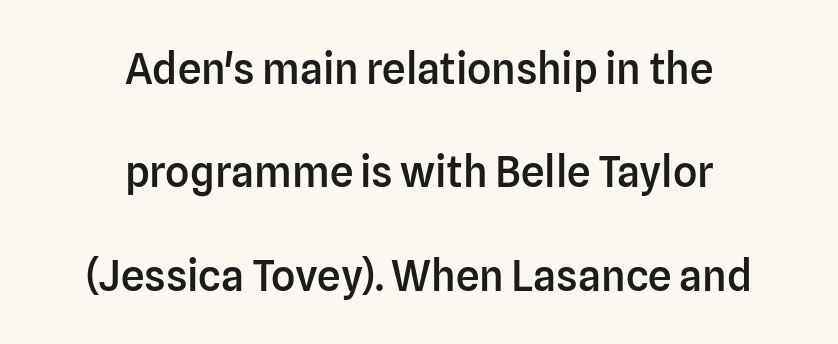
The image shows 42 px semibold sans-serif type, upright; set centered, loose line spacing (2.46x), normal letter spacing, not underlined; low stroke contrast and a medium x-height.
